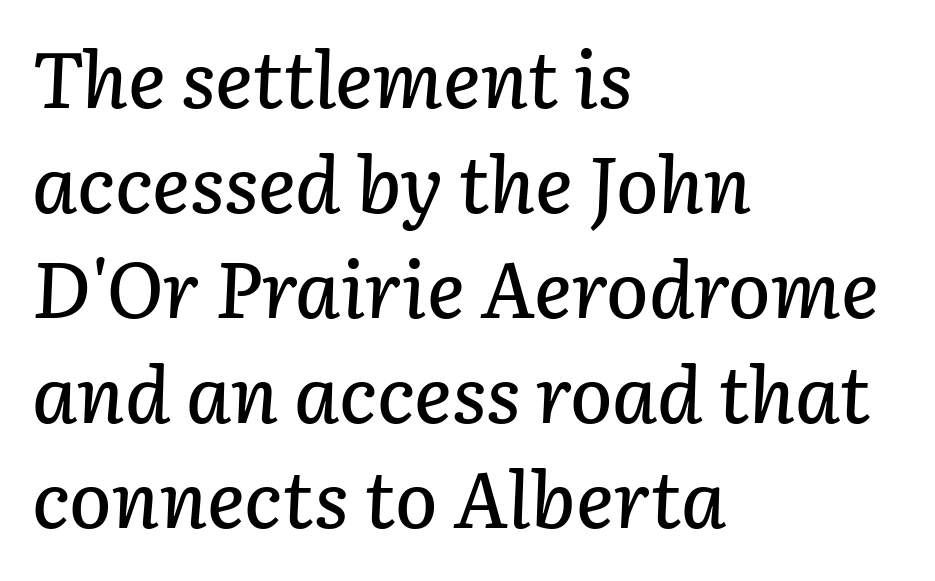
These lines were composed using italics. Between one letter and the next there's only the usual sliver of space. Check the space under the baseline: it is left empty. Notice how the passage keeps a crisp vertical edge on the left only. Each letter keeps its own natural width here, so spacing adapts to shape.
